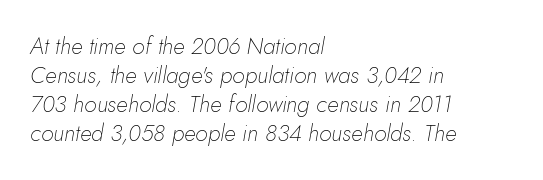
The image shows 23 px text type, italic (leaning right); set left-aligned, normal line spacing (1.26x), normal letter spacing, not underlined.
